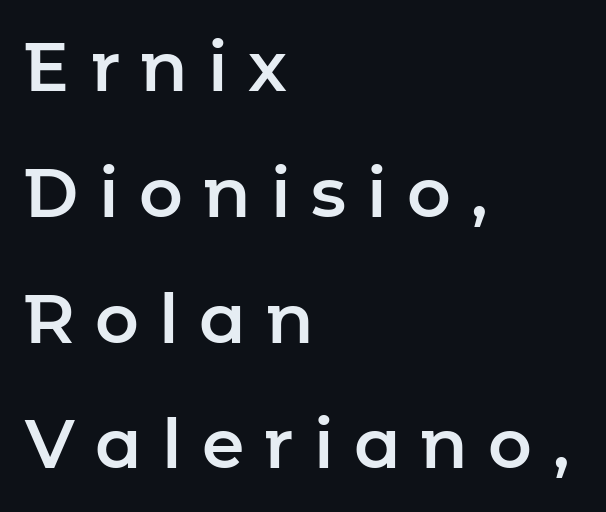
Q: Is the text italic (slanted)? A: No, it is upright.
Q: Is the typeface a serif or a sans-serif typeface? A: Sans-serif.
Q: Is the text underlined? A: No.
Q: How is the paragraph aligned? A: Left-aligned.
Q: Is the spacing between letters normal or unusually wide? A: Unusually wide.
Q: Width (condensed, normal, or wide)? A: Normal.
Q: Stroke contrast? A: Low.
Q: x-height? A: Medium.
Q: Monospaced? A: No.
